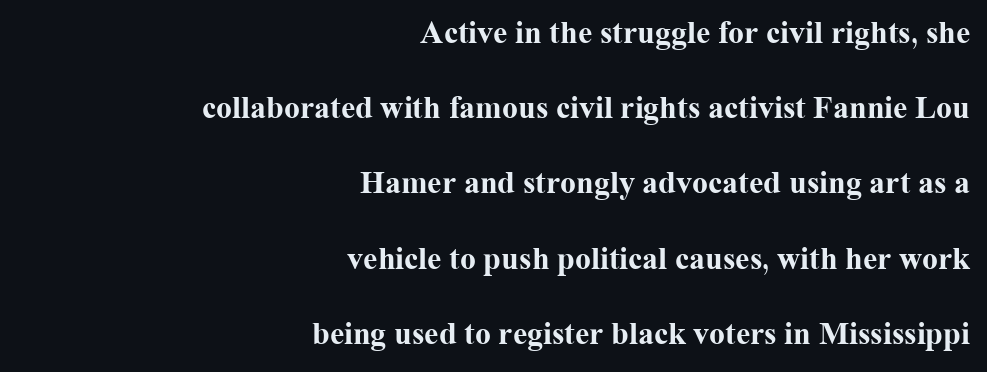
The rendering uses natural spacing where letterforms have individual widths. Line endings align vertically; line beginnings do not. The strip under each line holds only bare page. Check where the strokes stop: tiny serifs finish them off. The horizontal fit of the characters is conventional and even.
